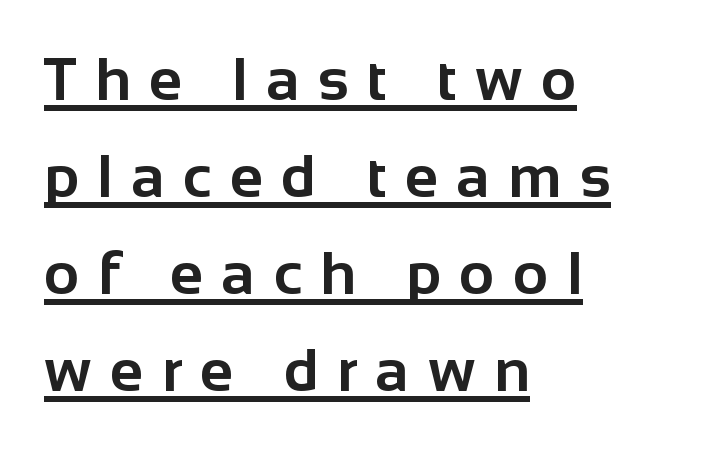
{"serif": "no", "italic": "no", "bold": "yes", "weight": "bold", "width": "normal", "stroke_contrast": "low", "x_height": "medium", "monospaced": "no", "underline": "yes", "align": "left", "line_spacing": "normal", "line_spacing_ratio": 1.59, "letter_spacing": "wide", "letter_spacing_em": 0.3, "glyph_px": 61}
